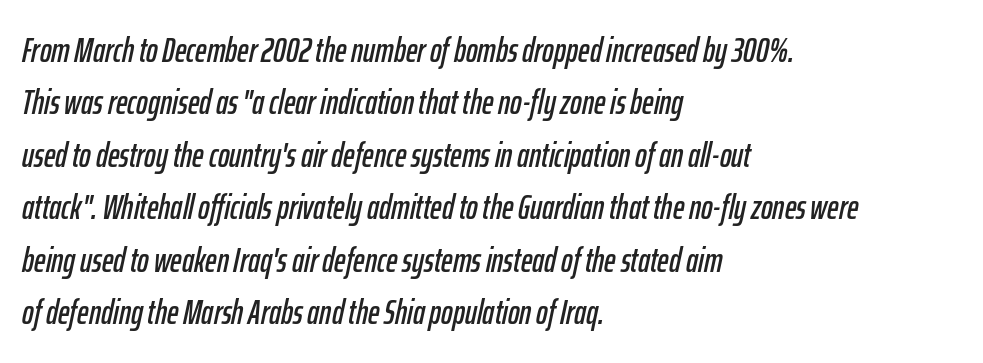
Q: Is the text italic (slanted)? A: Yes, it leans right by about 12 degrees.
Q: Is the text underlined? A: No.
Q: How is the paragraph aligned? A: Left-aligned.
Q: Is the spacing between letters normal or unusually wide? A: Normal.
Q: Is the spacing between lines tight, normal or loose? A: Normal.
Q: Width (condensed, normal, or wide)? A: Condensed.
Q: Stroke contrast? A: Low.
Q: x-height? A: Medium.
Q: Monospaced? A: No.
